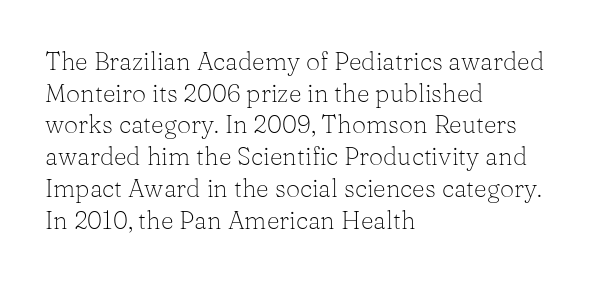
Q: Is the text bold? A: No.
Q: Is the text italic (slanted)? A: No, it is upright.
Q: Is the text underlined? A: No.
Q: How is the paragraph aligned? A: Left-aligned.
Q: Is the spacing between letters normal or unusually wide? A: Normal.
Q: Is the spacing between lines tight, normal or loose? A: Normal.
